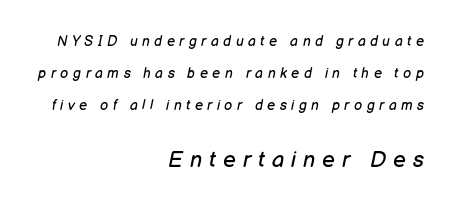
Q: Is the text bold? A: No.
Q: Is the text italic (slanted)? A: Yes, it leans right by about 12 degrees.
Q: Is the text underlined? A: No.
Q: How is the paragraph aligned? A: Right-aligned.
Q: Is the spacing between letters normal or unusually wide? A: Unusually wide.
Q: Is the spacing between lines tight, normal or loose? A: Loose.
Q: Which block of text is set in a larger size, the first (top) or the second (bottom)? A: The second (bottom) one.
